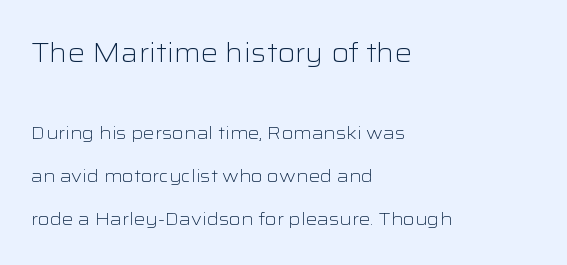
Q: Is the text bold? A: No.
Q: Is the text italic (slanted)? A: No, it is upright.
Q: Is the text underlined? A: No.
Q: How is the paragraph aligned? A: Left-aligned.
Q: Is the spacing between letters normal or unusually wide? A: Normal.
Q: Is the spacing between lines tight, normal or loose? A: Loose.
Q: Which block of text is set in a larger size, the first (top) or the second (bottom)? A: The first (top) one.
